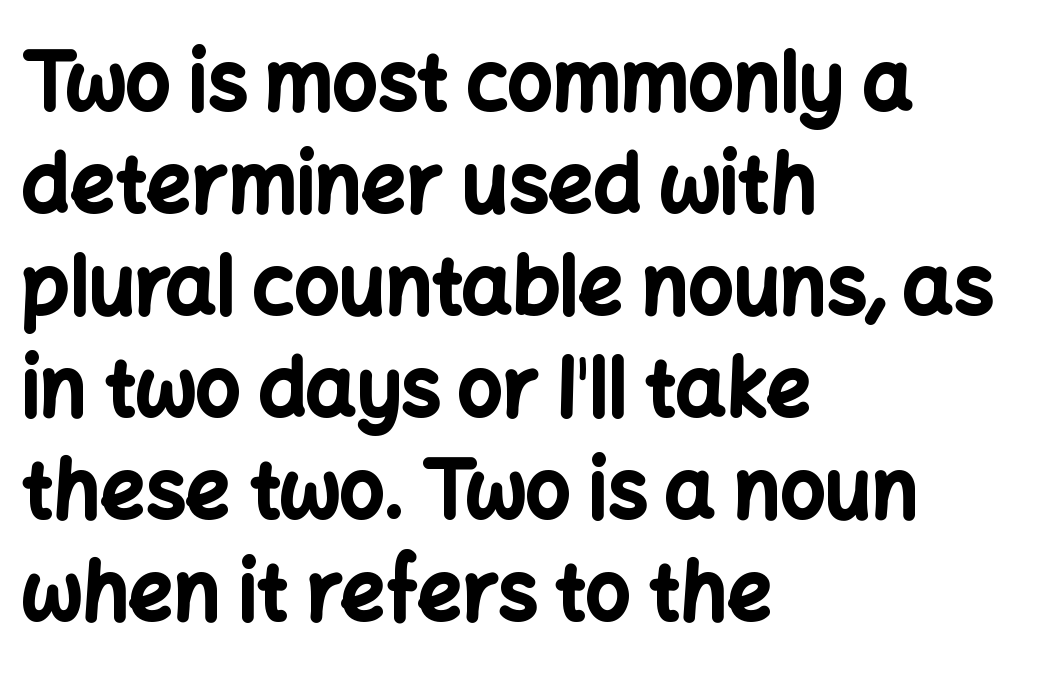
The image shows 79 px bold sans-serif type, upright; set left-aligned, normal line spacing (1.29x), normal letter spacing, not underlined; low stroke contrast and a medium x-height.
